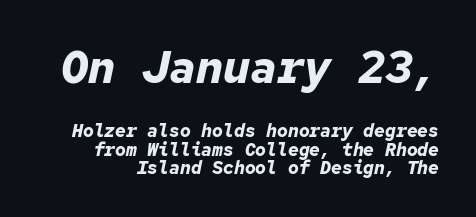
{"italic": "yes", "lean": "right", "slant_degrees": 12, "bold": "yes", "weight": "bold", "width": "normal", "stroke_contrast": "low", "x_height": "medium", "monospaced": "yes", "underline": "no", "line_spacing": "tight", "line_spacing_ratio": 1.01, "letter_spacing": "normal", "letter_spacing_em": 0.0, "larger_block": "first", "size_ratio": 2.5, "glyph_px": 45}
